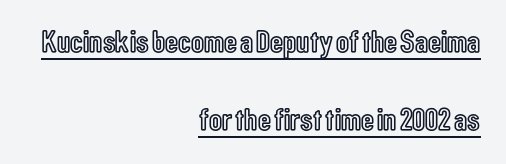
The image shows 32 px condensed type, upright; set right-aligned, loose line spacing (2.44x), normal letter spacing, underlined; a medium x-height.
